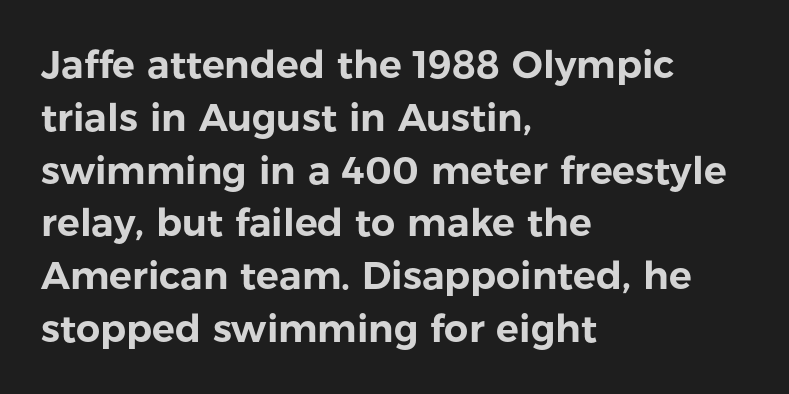
The passage is arranged the way most books set body copy — flush left. You could not count columns in this text — the font is proportionally spaced. This sample uses plain, unmodified letter spacing. The font's upright variant was chosen for this text.
